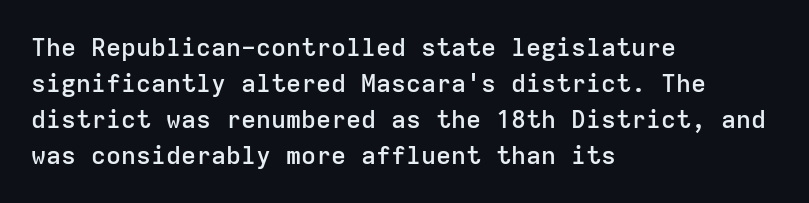
The image shows 25 px text type, upright; set left-aligned, normal line spacing (1.44x), normal letter spacing, not underlined.
